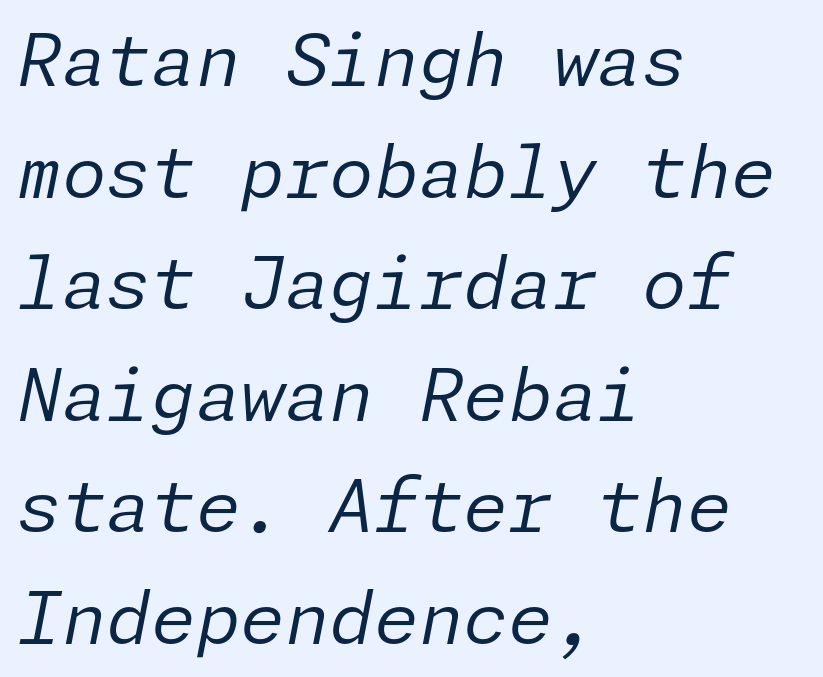
The image shows 72 px regular-weight type, italic (leaning right); set left-aligned, normal line spacing (1.55x), normal letter spacing, not underlined; low stroke contrast and a medium x-height.
